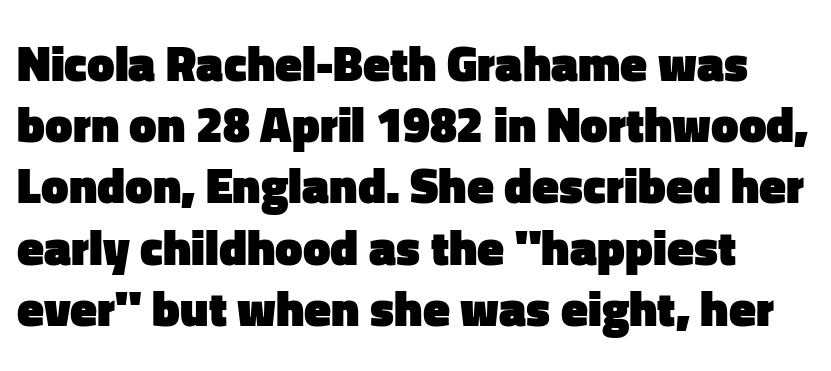
The image shows 49 px heavy sans-serif type, upright; set normal line spacing (1.25x), normal letter spacing, not underlined; low stroke contrast and a medium x-height.
